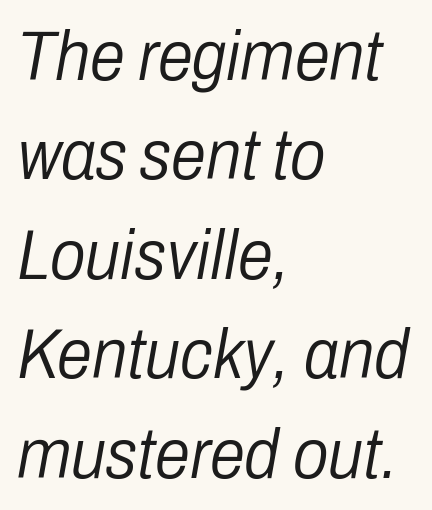
Between one letter and the next there's only the usual sliver of space. The cut favours lightness, reaching ordinary text weight at its darkest. Proportional: the letters do not fall into vertical columns. Italic: yes, the glyphs are oblique.
